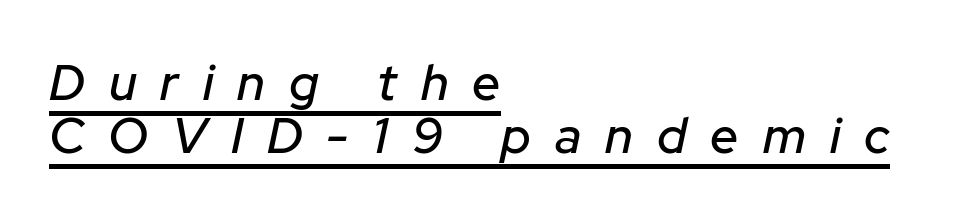
Q: Is the text italic (slanted)? A: Yes, it leans right by about 12 degrees.
Q: Is the text underlined? A: Yes.
Q: How is the paragraph aligned? A: Left-aligned.
Q: Is the spacing between letters normal or unusually wide? A: Unusually wide.
Q: Is the spacing between lines tight, normal or loose? A: Tight.
Q: Width (condensed, normal, or wide)? A: Normal.
Q: Stroke contrast? A: Low.
Q: x-height? A: Medium.
Q: Monospaced? A: No.
